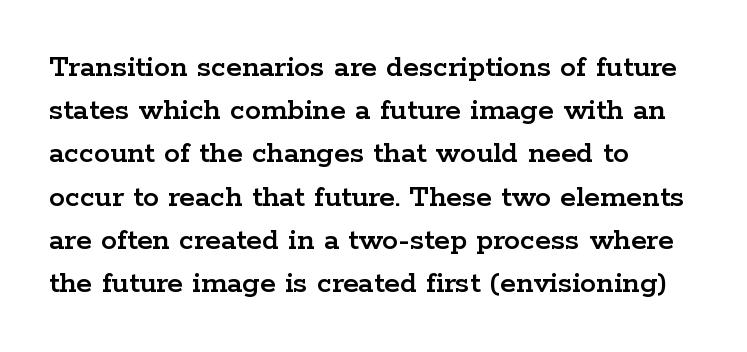
The image shows 32 px wide serif type, upright; set left-aligned, normal line spacing (1.35x), normal letter spacing, not underlined; low stroke contrast and a medium x-height.
